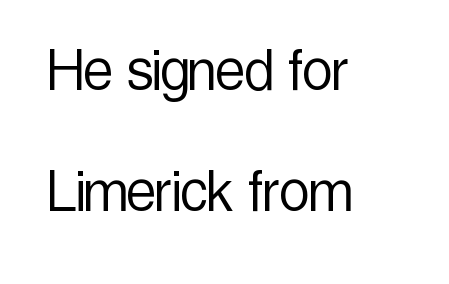
The image shows 67 px light, condensed sans-serif type, upright; set left-aligned, line spacing 1.81x, normal letter spacing, not underlined; a medium x-height.
